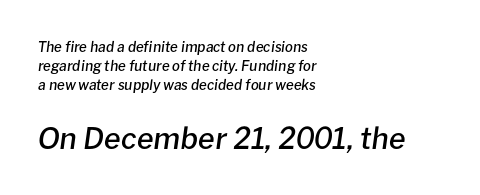
The image shows 30 px semibold type, italic (leaning right); set left-aligned, normal line spacing (1.36x), normal letter spacing, not underlined; the second (bottom) block is 2.14x larger; low stroke contrast and a medium x-height.
